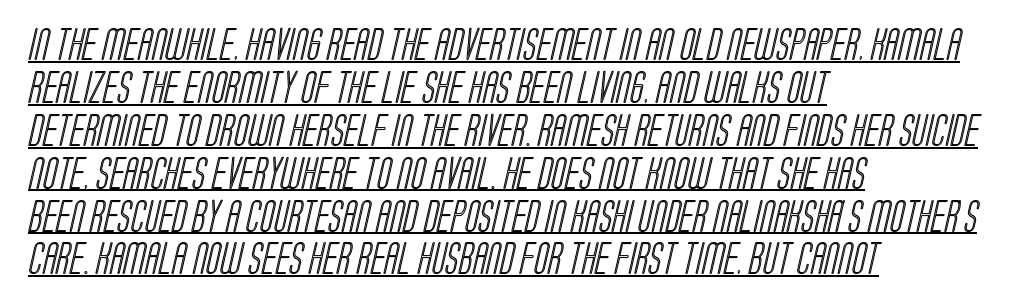
Q: Is the text underlined? A: Yes.
Q: How is the paragraph aligned? A: Left-aligned.
Q: Is the spacing between letters normal or unusually wide? A: Normal.
Q: Is the spacing between lines tight, normal or loose? A: Normal.
Q: Width (condensed, normal, or wide)? A: Condensed.
Q: x-height? A: Large.
Q: Monospaced? A: No.
